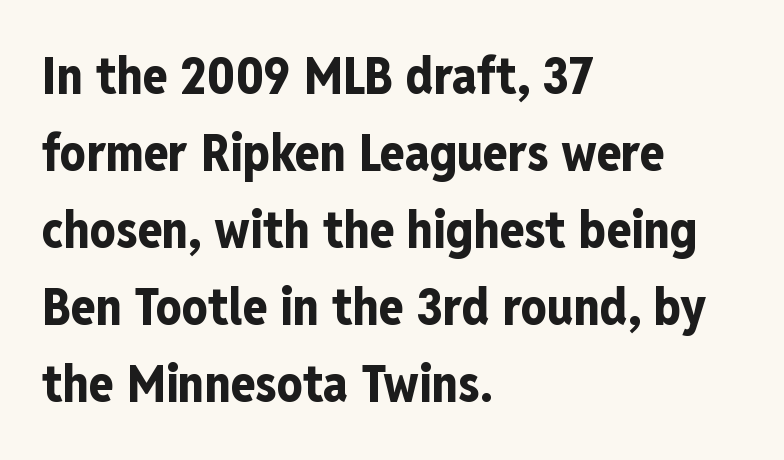
The rendering anchors every line to the left-hand side. The strokes are fattened all the way to bold. Letters rest on an invisible, unmarked baseline. Observe the absence of serifs on each vertical stroke in this sample.
